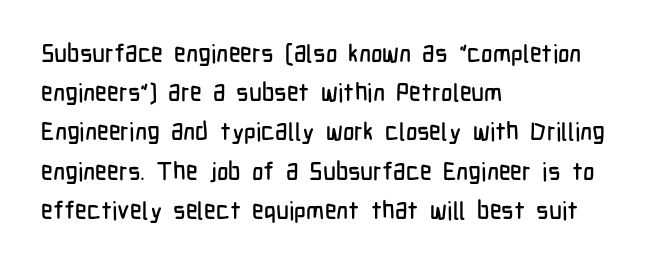
The foot of each line stays bare and open. Upright lettering throughout. Characters follow at the spacing the type designer built in. Line spacing here is normal.
